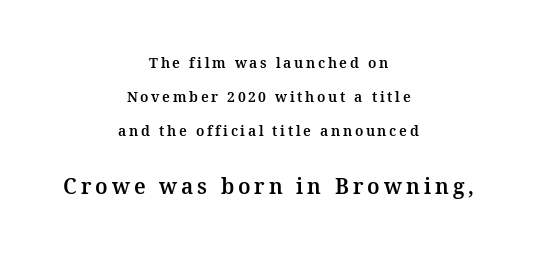
The passage shown stacks its lines with a broad gap. Is the block centered? Yes — each line is placed symmetrically about the middle. The second block has been scaled up relative to the first. You can tell it's not italic because the verticals are truly vertical. A bare baseline throughout the passage.
